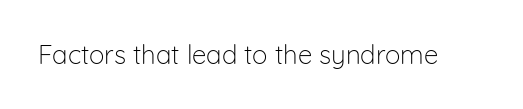
{"italic": "no", "bold": "no", "underline": "no", "letter_spacing": "normal", "letter_spacing_em": 0.0, "glyph_px": 26}
